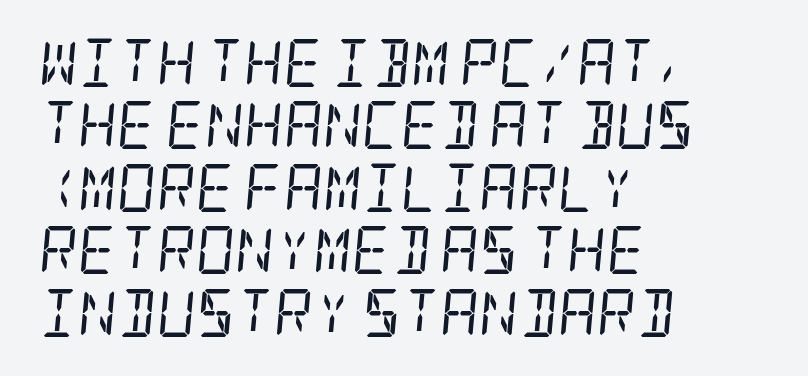
{"serif": "yes", "italic": "yes", "lean": "right", "slant_degrees": 5, "bold": "no", "weight": "regular", "width": "condensed", "stroke_contrast": "low", "x_height": "large", "underline": "no", "align": "left", "line_spacing": "normal", "line_spacing_ratio": 1.3, "letter_spacing": "normal", "letter_spacing_em": 0.0, "glyph_px": 48}
